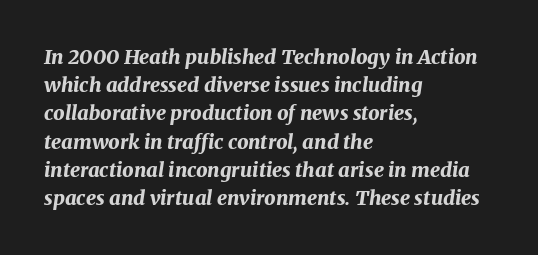
{"italic": "yes", "lean": "right", "slant_degrees": 8, "bold": "yes", "underline": "no", "align": "left", "line_spacing": "normal", "line_spacing_ratio": 1.41, "letter_spacing": "normal", "letter_spacing_em": 0.0, "glyph_px": 20}
